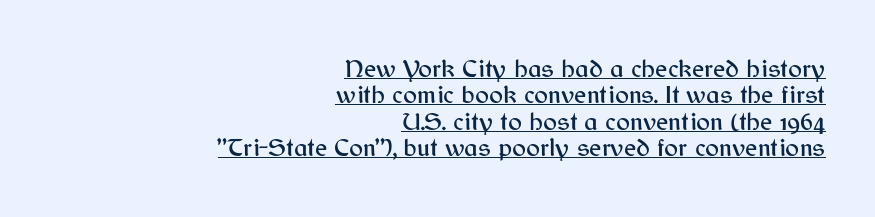
Q: Is the text italic (slanted)? A: No, it is upright.
Q: Is the text underlined? A: Yes.
Q: How is the paragraph aligned? A: Right-aligned.
Q: Is the spacing between letters normal or unusually wide? A: Normal.
Q: Is the spacing between lines tight, normal or loose? A: Tight.
